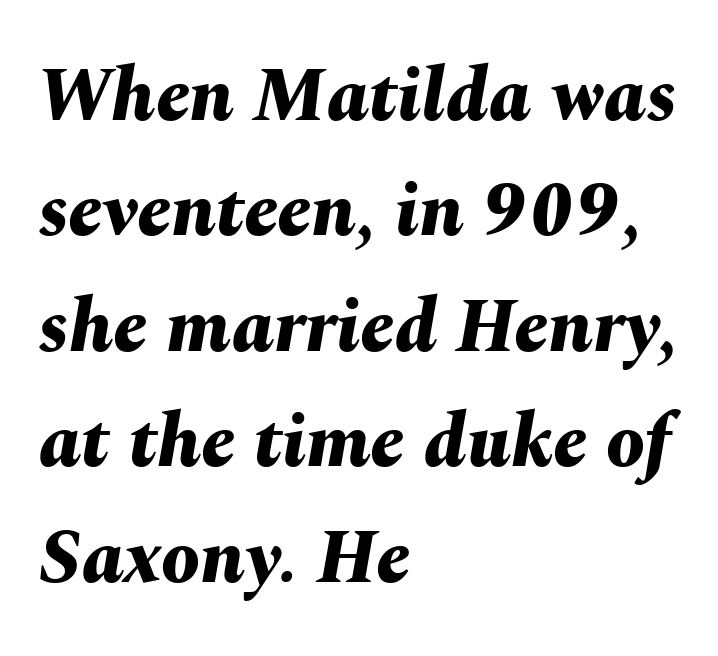
Q: Is the text bold? A: Yes.
Q: Is the text italic (slanted)? A: Yes, it leans right by about 10 degrees.
Q: Is the text underlined? A: No.
Q: How is the paragraph aligned? A: Left-aligned.
Q: Is the spacing between letters normal or unusually wide? A: Normal.
Q: Is the spacing between lines tight, normal or loose? A: Normal.
Q: Width (condensed, normal, or wide)? A: Normal.
Q: Stroke contrast? A: Medium.
Q: x-height? A: Medium.
Q: Monospaced? A: No.
